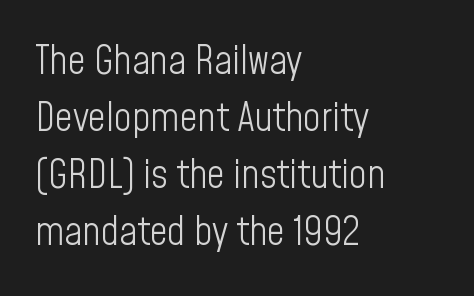
The image shows 39 px light, condensed sans-serif type, upright; set left-aligned, normal line spacing (1.46x), normal letter spacing, not underlined; low stroke contrast and a medium x-height.
